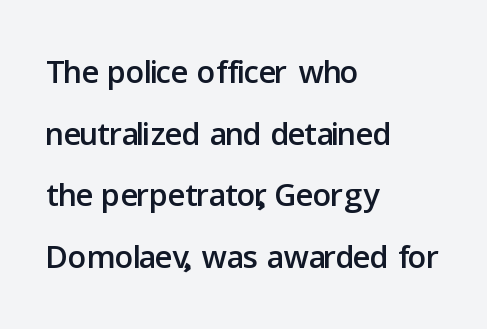
Q: Is the text italic (slanted)? A: No, it is upright.
Q: Is the typeface a serif or a sans-serif typeface? A: Sans-serif.
Q: Is the text underlined? A: No.
Q: How is the paragraph aligned? A: Left-aligned.
Q: Is the spacing between letters normal or unusually wide? A: Normal.
Q: Is the spacing between lines tight, normal or loose? A: Normal.
Q: Width (condensed, normal, or wide)? A: Normal.
Q: Stroke contrast? A: Low.
Q: x-height? A: Medium.
Q: Monospaced? A: No.
